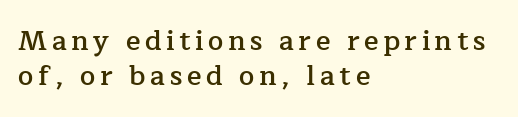
{"italic": "no", "bold": "semi", "underline": "no", "align": "left", "line_spacing": "normal", "line_spacing_ratio": 1.28, "glyph_px": 27}
